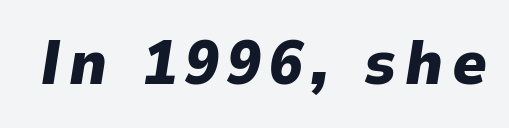
The rendering applies a slant to the glyphs. These lines are rendered in a variable-pitch font. Any mark beneath the type? The region is blank. What weight is shown? A full bold with thick strokes.
